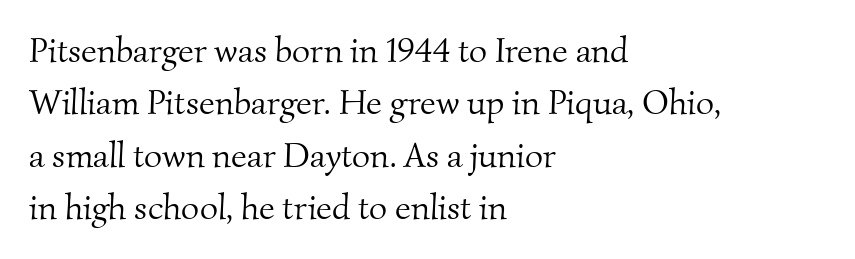
The image shows 35 px light serif type; set left-aligned, normal line spacing (1.5x), normal letter spacing, not underlined; medium stroke contrast and a small x-height.
